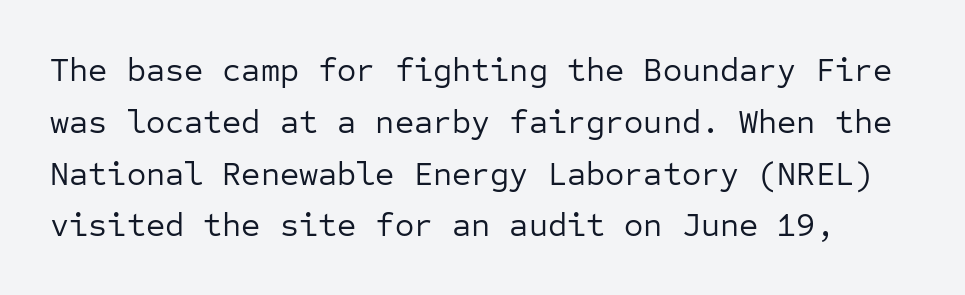
Q: Is the text bold? A: No.
Q: Is the text italic (slanted)? A: No, it is upright.
Q: Is the typeface a serif or a sans-serif typeface? A: Sans-serif.
Q: Is the text underlined? A: No.
Q: Is the spacing between letters normal or unusually wide? A: Normal.
Q: Is the spacing between lines tight, normal or loose? A: Normal.
Q: Width (condensed, normal, or wide)? A: Normal.
Q: Stroke contrast? A: Low.
Q: x-height? A: Medium.
Q: Monospaced? A: Yes.
